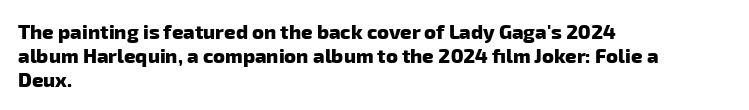
This rendering features lettering with no underline. Look at the stroke-to-counter ratio: heavy, a bold. Short note: letters normally spaced. Layout note: lines flush left.
